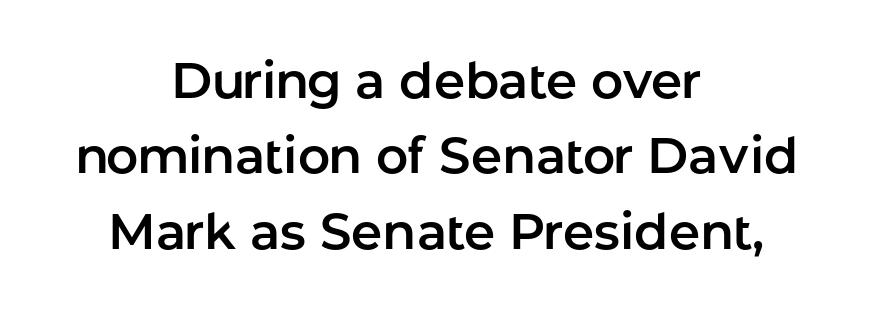
The image shows 50 px sans-serif type, upright; set centered, normal line spacing (1.51x), normal letter spacing, not underlined; low stroke contrast and a medium x-height.
